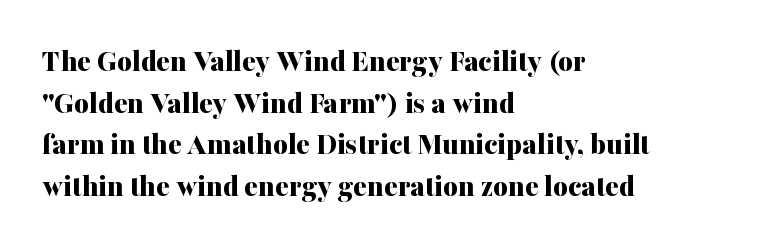
Interline gaps are of average width in this sample. Type style note: has serifs. Ascenders rise straight up at ninety degrees. Is the block centered? No — it sits flush against the left margin. The letterforms sit shoulder to shoulder at normal distance. A bare baseline throughout the passage.
